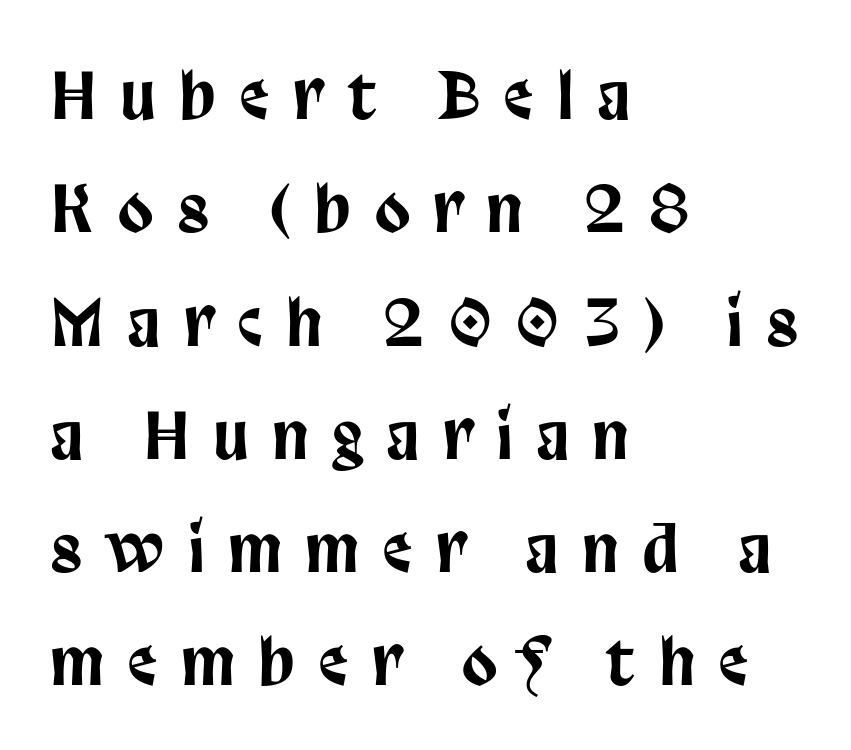
The image shows 64 px condensed sans-serif type, upright; set left-aligned, line spacing 1.77x, unusually wide letter spacing (+0.39 em), not underlined; low stroke contrast and a large x-height.
